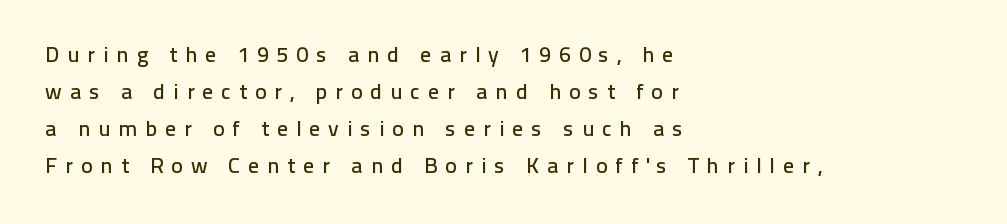
{"italic": "no", "underline": "no", "align": "left", "line_spacing": "normal", "line_spacing_ratio": 1.68, "letter_spacing": "wide", "letter_spacing_em": 0.36, "glyph_px": 22}
